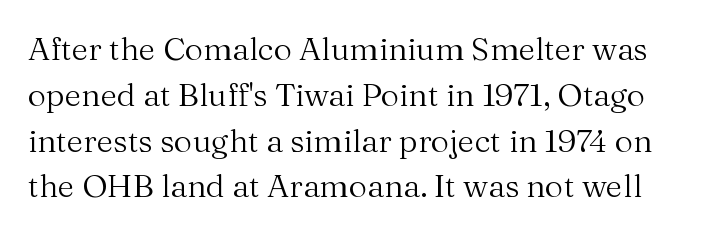
Heaviness? Minimal to ordinary, like unemphasized prose. Little horizontal feet cap the strokes, marking this as serif type. Lines of text with bare space underneath. Rendered with straight, roman letterforms. Each letter keeps its own natural width here, so spacing adapts to shape.
